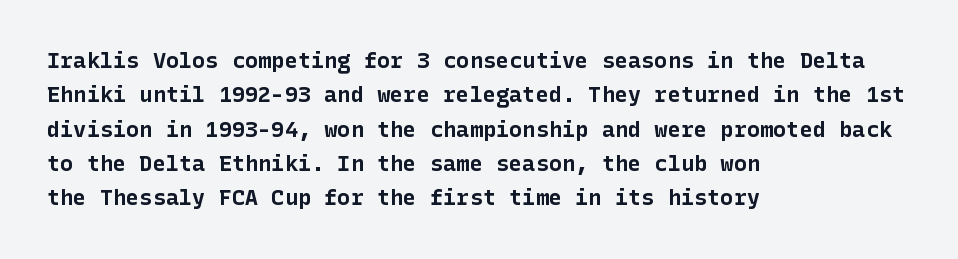
{"italic": "no", "bold": "yes", "underline": "no", "align": "left", "line_spacing": "normal", "line_spacing_ratio": 1.56, "letter_spacing": "normal", "letter_spacing_em": 0.0, "glyph_px": 22}
